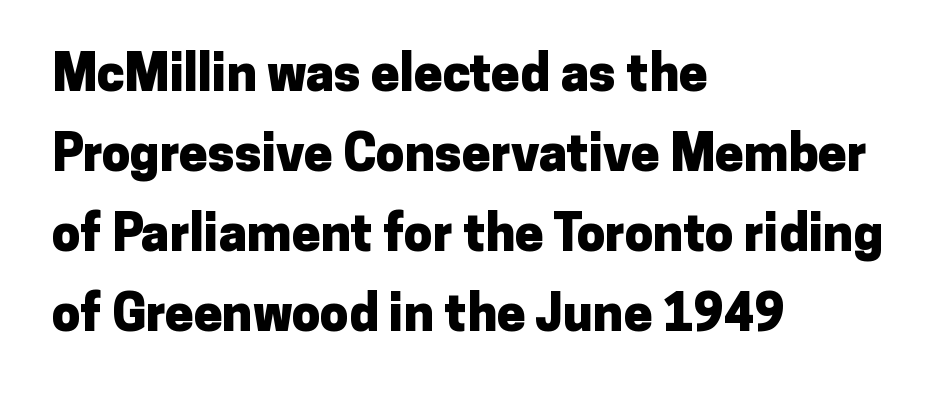
The area under the type is left untouched. In CSS terms this would be text-align: left. If you measured baseline to baseline, you'd find a middling distance. In terms of weight, the rendering is a true, heavy bold.
